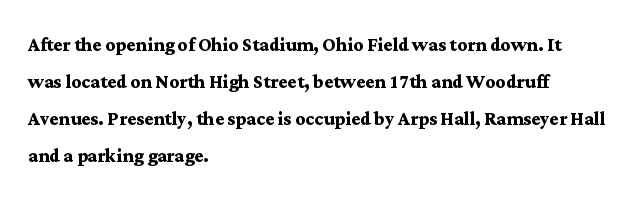
Q: Is the text bold? A: Yes.
Q: Is the text italic (slanted)? A: No, it is upright.
Q: Is the text underlined? A: No.
Q: How is the paragraph aligned? A: Left-aligned.
Q: Is the spacing between letters normal or unusually wide? A: Normal.
Q: Is the spacing between lines tight, normal or loose? A: Normal.
